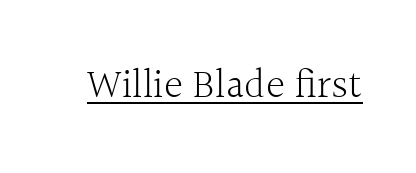
Is this a heavy cut? Hardly; it is regular or lighter. These lines are rendered in a variable-pitch font. Caption: lettering with a line underneath. These lines keep a tight, regular rhythm from letter to letter.
